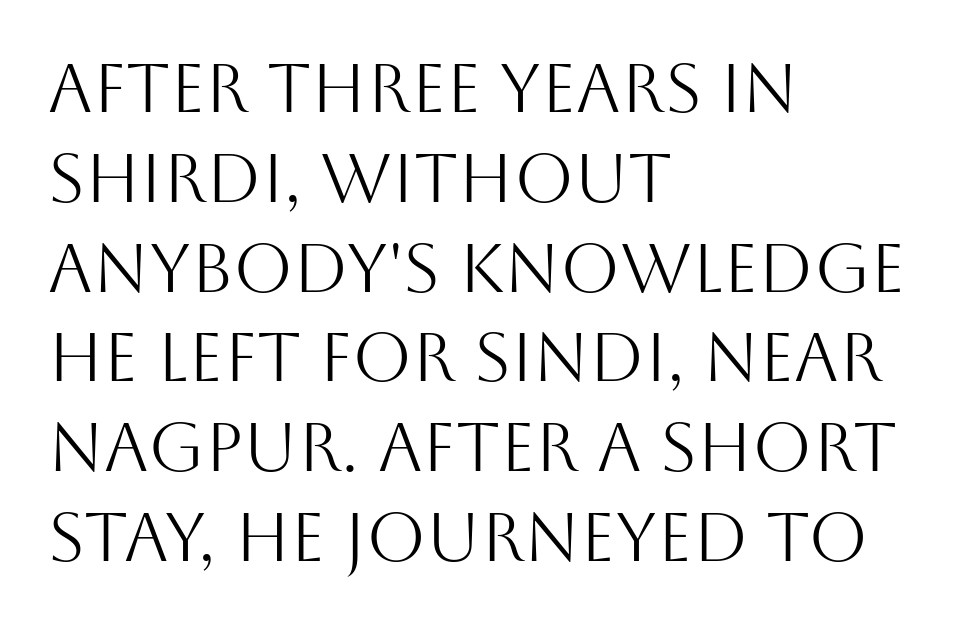
The passage is arranged the way most books set body copy — flush left. Think of a printed novel: that variable character pitch is what you see here. The weight would be labelled regular, book, light, or lighter still. Style check: upright.
